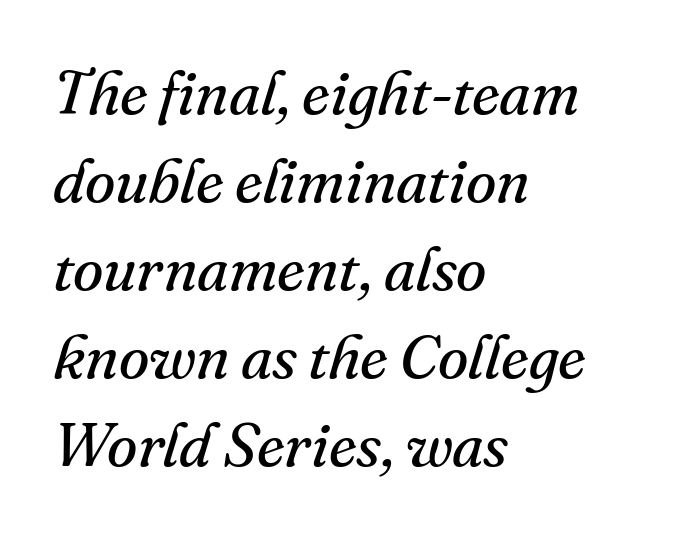
{"serif": "yes", "italic": "yes", "lean": "right", "slant_degrees": 16, "bold": "no", "weight": "regular", "width": "normal", "stroke_contrast": "medium", "x_height": "small", "monospaced": "no", "underline": "no", "align": "left", "line_spacing": "normal", "line_spacing_ratio": 1.42, "letter_spacing": "normal", "letter_spacing_em": 0.0, "glyph_px": 62}
